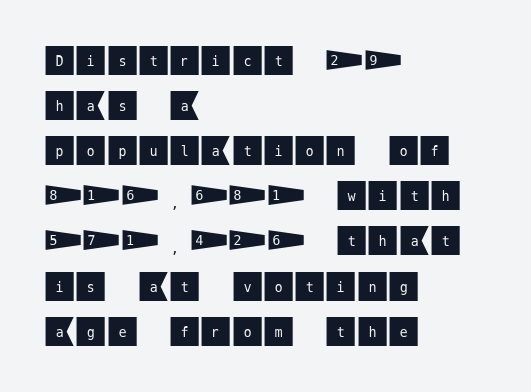
In terms of letterform style, serifs are entirely absent. Quick note: underline off. One glance says typical: line gaps are just what's usual. Which margin do the lines hug? The left one — the right edge is uneven.
